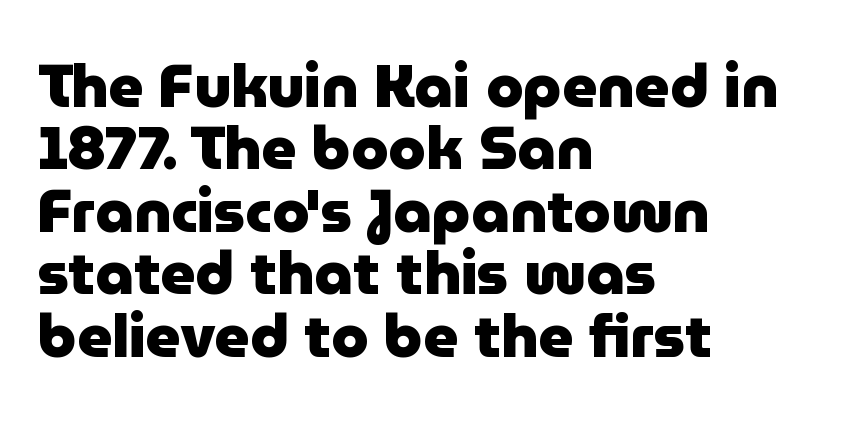
{"serif": "no", "italic": "no", "bold": "yes", "weight": "heavy", "width": "normal", "stroke_contrast": "low", "x_height": "medium", "monospaced": "no", "underline": "no", "align": "left", "line_spacing": "tight", "line_spacing_ratio": 1.04, "letter_spacing": "normal", "letter_spacing_em": 0.0, "glyph_px": 60}
